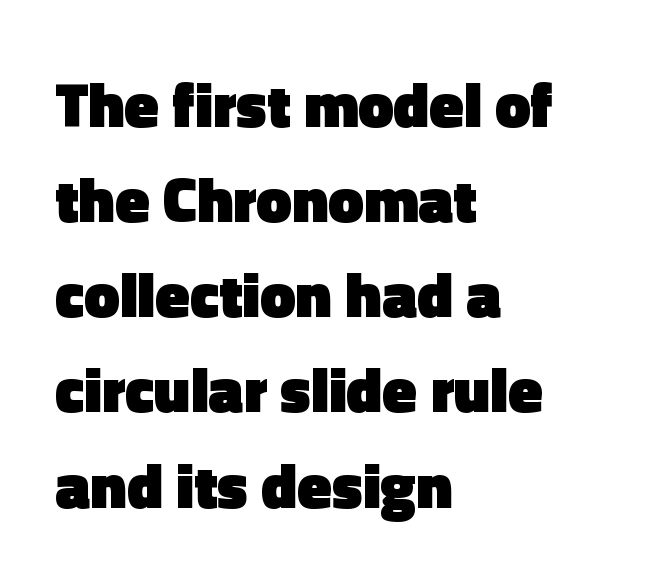
The image shows 63 px heavy sans-serif type, upright; set left-aligned, normal line spacing (1.51x), normal letter spacing, not underlined; a medium x-height.
